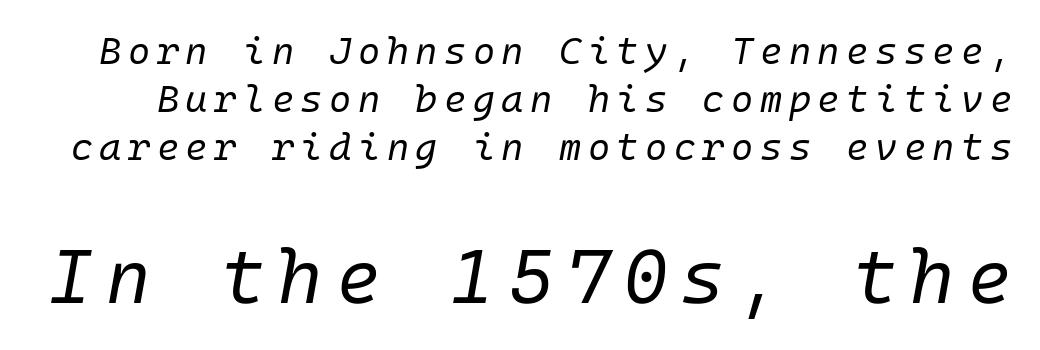
Q: Is the text bold? A: No.
Q: Is the text italic (slanted)? A: Yes, it leans right by about 10 degrees.
Q: Is the text underlined? A: No.
Q: Is the spacing between lines tight, normal or loose? A: Normal.
Q: Which block of text is set in a larger size, the first (top) or the second (bottom)? A: The second (bottom) one.
Q: Width (condensed, normal, or wide)? A: Normal.
Q: Stroke contrast? A: Low.
Q: x-height? A: Medium.
